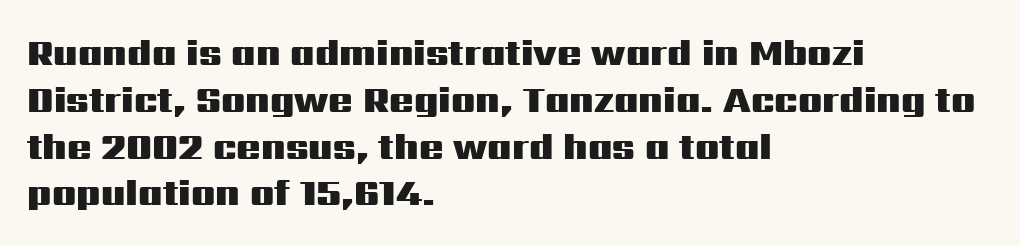
{"serif": "no", "italic": "no", "bold": "yes", "weight": "heavy", "width": "wide", "stroke_contrast": "medium", "x_height": "medium", "monospaced": "no", "underline": "no", "align": "left", "line_spacing": "normal", "line_spacing_ratio": 1.3, "letter_spacing": "normal", "letter_spacing_em": 0.0, "glyph_px": 36}
